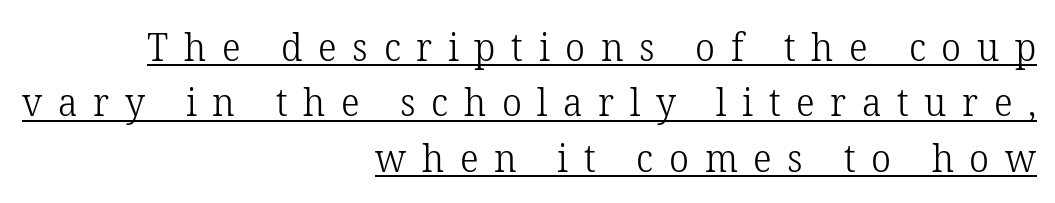
The image shows 39 px light serif type, upright; set right-aligned, normal line spacing (1.42x), unusually wide letter spacing (+0.4 em), underlined; low stroke contrast and a medium x-height.
